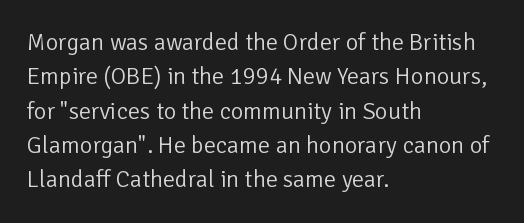
Vertical stems look standard width or narrower in stroke. Default kerning and tracking; the words read as compact shapes. These lines are set flush left with a ragged right edge. The baseline area is clear.
